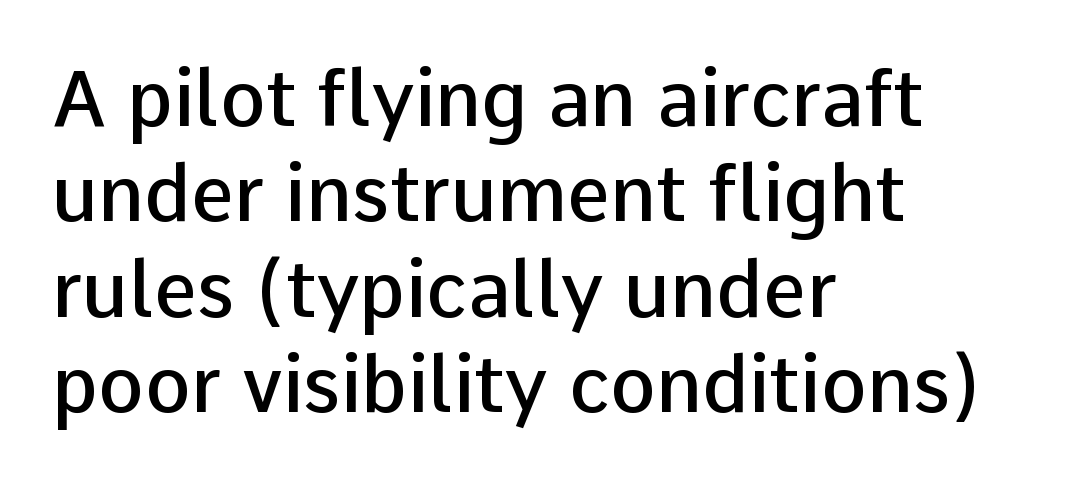
Does the weight exceed regular? Yes, but only to semibold. These lines were composed using upright roman letters. The letters advance in unequal steps, a hallmark of proportional type. Horizontal alignment here is leftward, the default for most running prose. The horizontal fit of the characters is conventional and even. Quick note: underline off.
